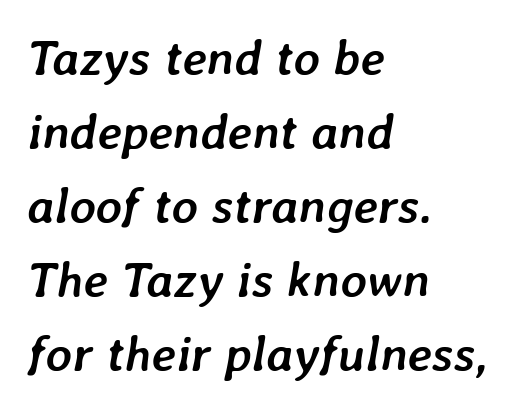
The glyphs are unaccompanied by any horizontal stroke below them. Each word holds together tightly as a unit, with standard inter-letter gaps. This sample uses an oblique cut, with every glyph tilted off the vertical. Is there much room between lines? A standard amount, neither cramped nor airy. The glyphs have the mass of a bold cut. You could not count columns in this text — the font is proportionally spaced.
